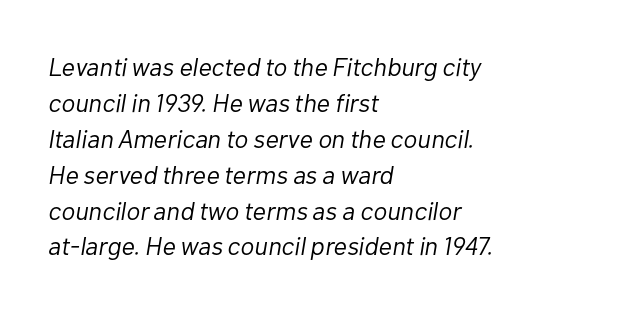
Q: Is the text bold? A: No.
Q: Is the text italic (slanted)? A: Yes, it leans right by about 10 degrees.
Q: Is the text underlined? A: No.
Q: How is the paragraph aligned? A: Left-aligned.
Q: Is the spacing between letters normal or unusually wide? A: Normal.
Q: Is the spacing between lines tight, normal or loose? A: Normal.
